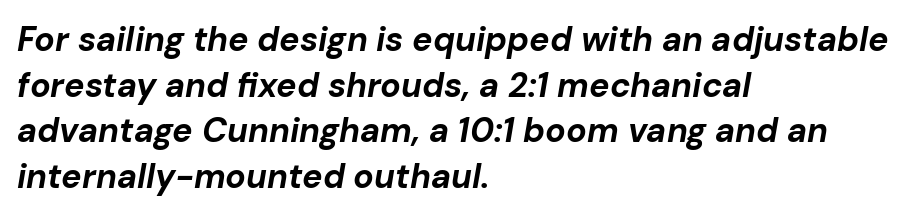
{"italic": "yes", "lean": "right", "slant_degrees": 10, "bold": "yes", "weight": "bold", "width": "normal", "stroke_contrast": "low", "x_height": "medium", "monospaced": "no", "underline": "no", "align": "left", "line_spacing": "normal", "line_spacing_ratio": 1.34, "letter_spacing": "normal", "letter_spacing_em": 0.0, "glyph_px": 34}
